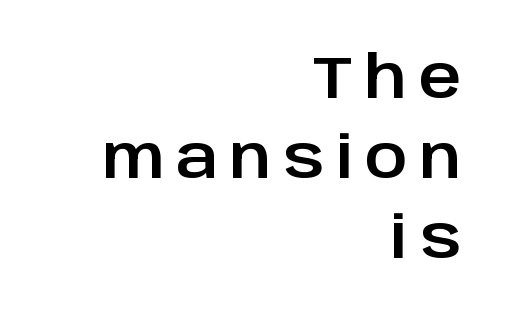
The font family rendered here belongs to the sans-serif group. Italic? Not at all — the glyphs are vertical. Compared with a flush-left layout, this one pins lines to the opposite, right side. Normally led — the rows are evenly, conventionally spaced. The strip under each line holds only bare page.
